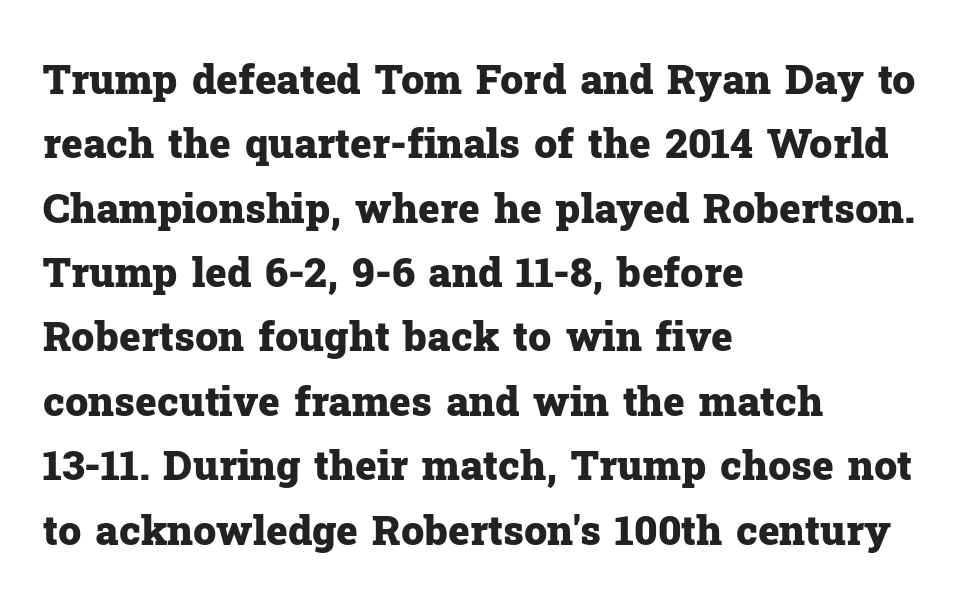
Q: Is the text bold? A: Yes.
Q: Is the text italic (slanted)? A: No, it is upright.
Q: Is the typeface a serif or a sans-serif typeface? A: Serif.
Q: Is the text underlined? A: No.
Q: How is the paragraph aligned? A: Left-aligned.
Q: Is the spacing between letters normal or unusually wide? A: Normal.
Q: Is the spacing between lines tight, normal or loose? A: Normal.
Q: Width (condensed, normal, or wide)? A: Normal.
Q: Stroke contrast? A: Low.
Q: x-height? A: Medium.
Q: Monospaced? A: No.
